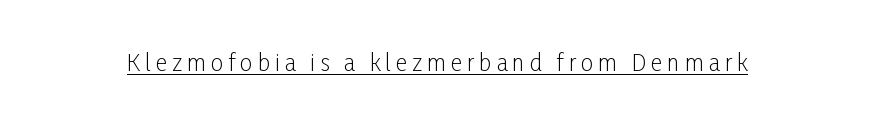
Looks like someone drew a line under every word here. Compared with typical body copy, the letter spacing here is much looser. The letterforms sit at book weight or below. It's the straight-up-and-down kind of type.
